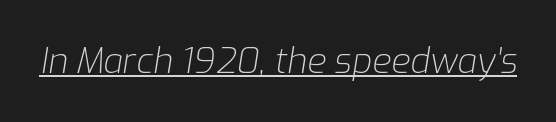
{"italic": "yes", "lean": "right", "slant_degrees": 9, "bold": "no", "weight": "light", "width": "normal", "stroke_contrast": "low", "x_height": "medium", "monospaced": "no", "underline": "yes", "letter_spacing": "normal", "letter_spacing_em": 0.0, "glyph_px": 35}
